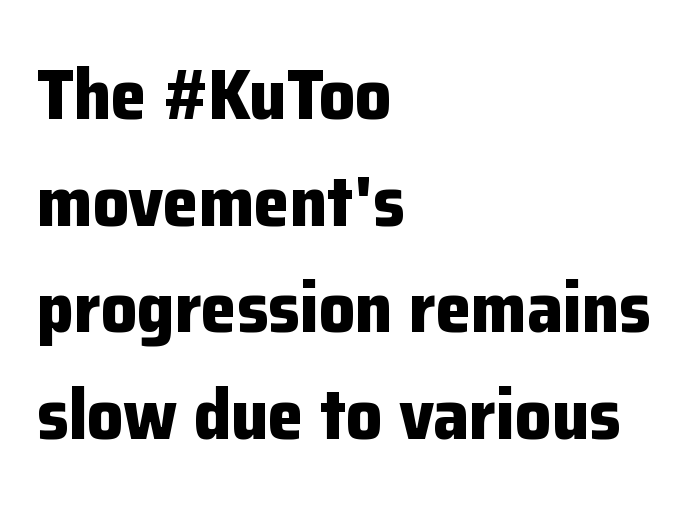
{"serif": "no", "italic": "no", "bold": "yes", "weight": "bold", "width": "normal", "stroke_contrast": "low", "x_height": "medium", "monospaced": "no", "underline": "no", "align": "left", "line_spacing": "normal", "line_spacing_ratio": 1.48, "letter_spacing": "normal", "letter_spacing_em": 0.0, "glyph_px": 72}
